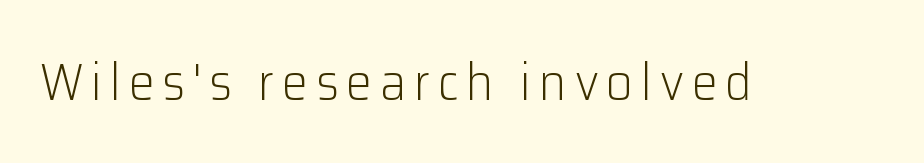
Has an underline been added? It has not. Ink coverage per letter is moderate at most. Every character sits straight up, as roman type does. Varying glyph widths throughout — classic text-font behaviour. The text was rendered using a sans face with plain stroke endings.
